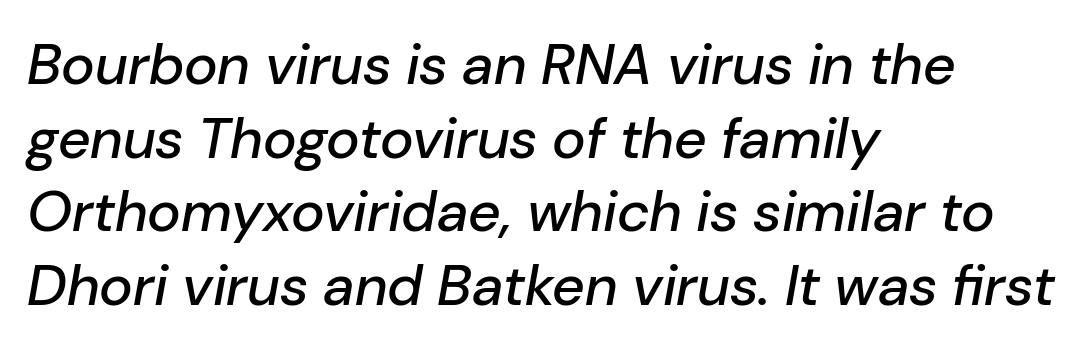
{"italic": "yes", "lean": "right", "slant_degrees": 10, "width": "normal", "stroke_contrast": "low", "x_height": "medium", "monospaced": "no", "underline": "no", "align": "left", "line_spacing": "normal", "line_spacing_ratio": 1.29, "letter_spacing": "normal", "letter_spacing_em": 0.0, "glyph_px": 57}
